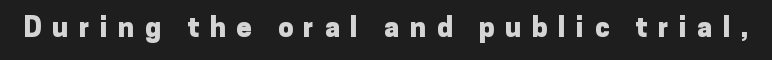
The zone under the glyphs is completely vacant. The letterforms stand isolated, each surrounded by extra space. The font's upright variant was chosen for this text. Chunky letters — that's bold for sure.
